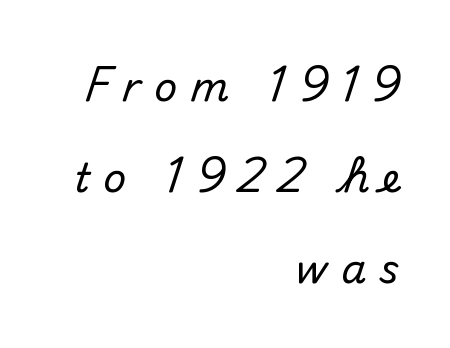
{"serif": "no", "width": "normal", "stroke_contrast": "medium", "x_height": "small", "monospaced": "no", "underline": "no", "align": "right", "line_spacing": "loose", "line_spacing_ratio": 2.27, "letter_spacing": "wide", "letter_spacing_em": 0.33, "glyph_px": 40}
